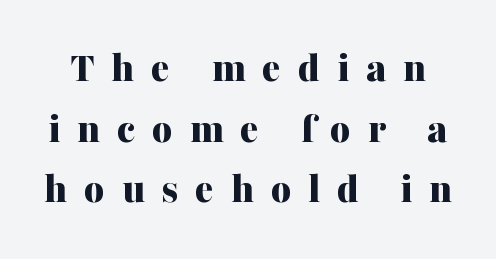
The image shows 44 px bold serif type, upright; set normal line spacing (1.38x), unusually wide letter spacing (+0.38 em), not underlined; medium stroke contrast and a medium x-height.
